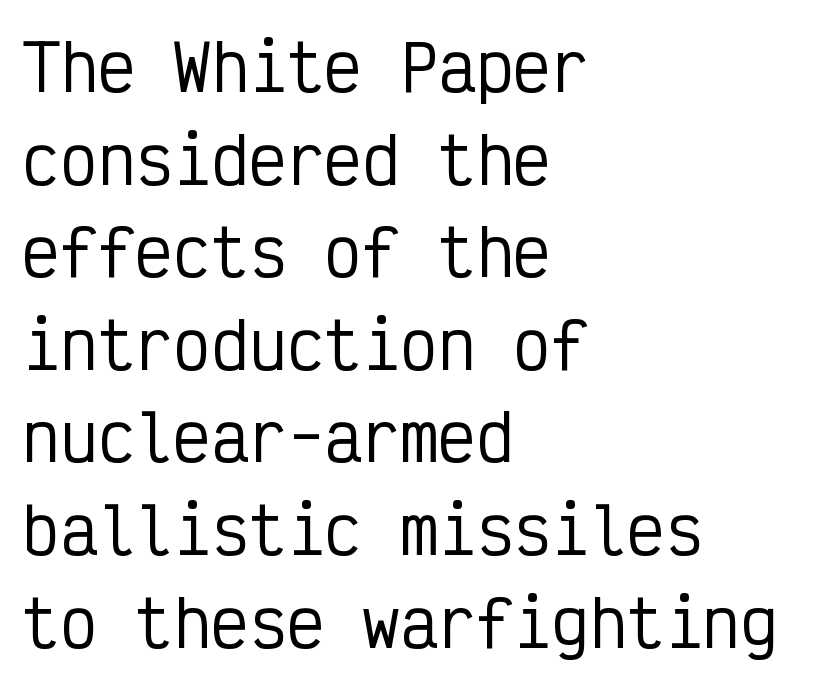
{"serif": "no", "italic": "no", "width": "condensed", "stroke_contrast": "low", "x_height": "medium", "monospaced": "yes", "underline": "no", "align": "left", "line_spacing": "normal", "line_spacing_ratio": 1.47, "letter_spacing": "normal", "letter_spacing_em": 0.0, "glyph_px": 63}
